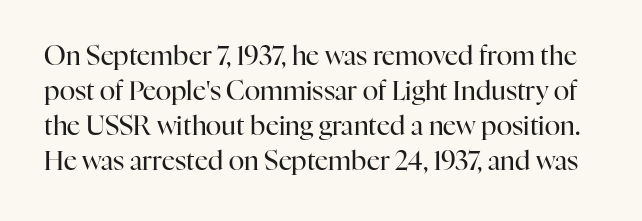
The image shows 26 px text type, upright; set normal line spacing (1.35x), normal letter spacing, not underlined.
